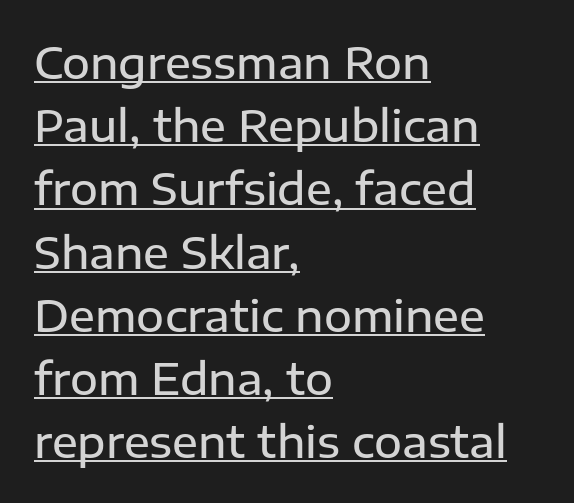
The image shows 43 px semibold sans-serif type, upright; set left-aligned, normal line spacing (1.47x), normal letter spacing, underlined; low stroke contrast and a medium x-height.
